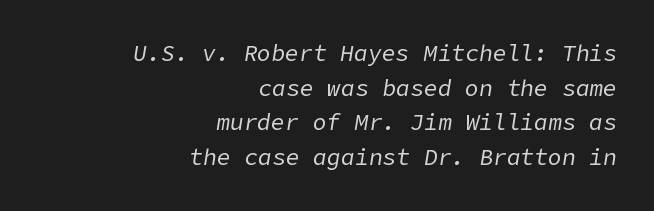
Q: Is the text bold? A: No.
Q: Is the text italic (slanted)? A: Yes, it leans right by about 9 degrees.
Q: Is the text underlined? A: No.
Q: How is the paragraph aligned? A: Right-aligned.
Q: Is the spacing between letters normal or unusually wide? A: Normal.
Q: Is the spacing between lines tight, normal or loose? A: Normal.
